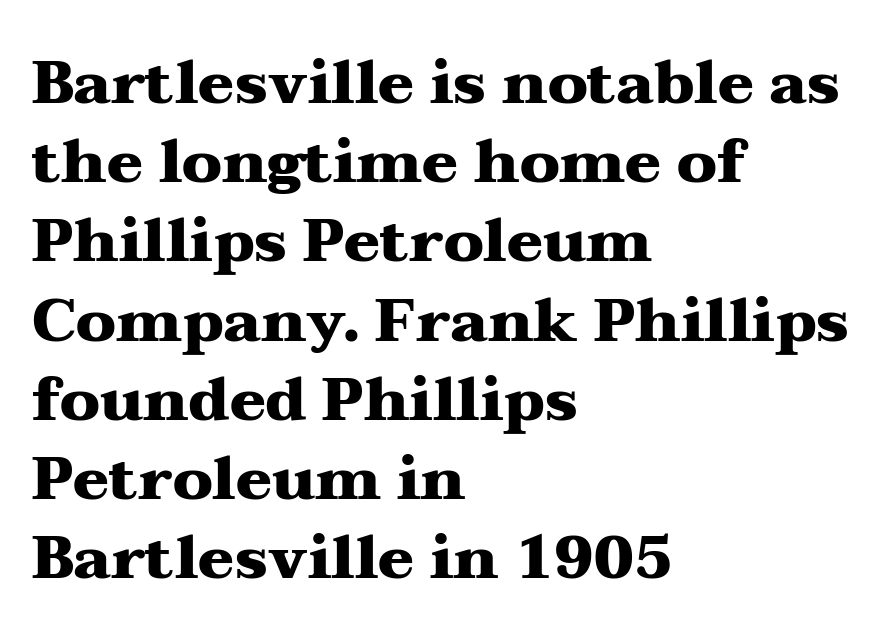
The lines sit at an ordinary, default distance from one another. Does the type have serifs? Yes, each stem ends in a small foot. Thick stems and heavy bowls — unmistakably bold. All the whitespace from short lines collects on the right.
